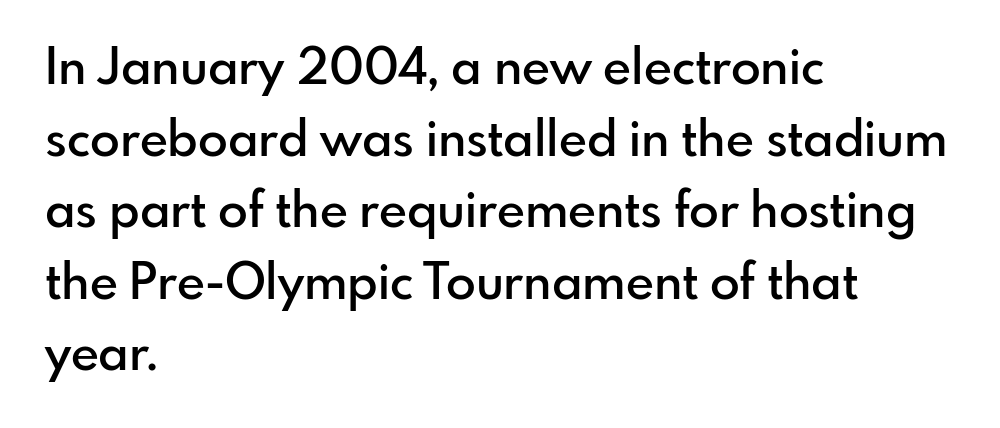
{"serif": "no", "italic": "no", "bold": "semi", "weight": "semibold", "width": "normal", "stroke_contrast": "low", "x_height": "small", "monospaced": "no", "underline": "no", "align": "left", "line_spacing": "normal", "line_spacing_ratio": 1.46, "letter_spacing": "normal", "letter_spacing_em": 0.0, "glyph_px": 49}
